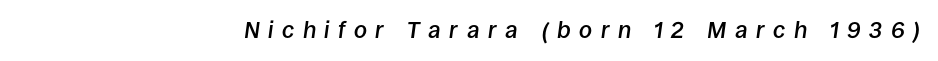
The image shows 23 px text type, italic (leaning right); set right-aligned, unusually wide letter spacing (+0.37 em), not underlined.
